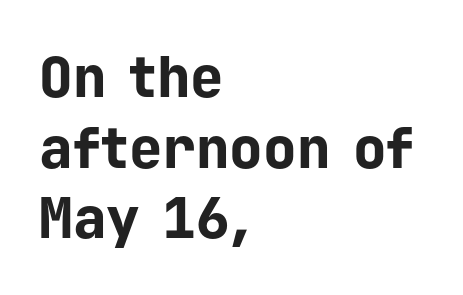
{"serif": "no", "italic": "no", "bold": "yes", "weight": "bold", "width": "normal", "stroke_contrast": "low", "x_height": "medium", "monospaced": "yes", "underline": "no", "align": "left", "line_spacing": "normal", "line_spacing_ratio": 1.26, "letter_spacing": "normal", "letter_spacing_em": 0.0, "glyph_px": 56}
